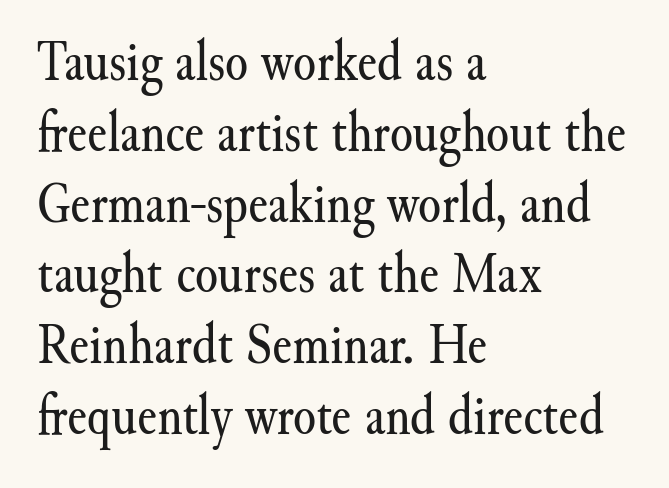
Q: Is the text bold? A: No.
Q: Is the text italic (slanted)? A: No, it is upright.
Q: Is the typeface a serif or a sans-serif typeface? A: Serif.
Q: Is the text underlined? A: No.
Q: How is the paragraph aligned? A: Left-aligned.
Q: Is the spacing between letters normal or unusually wide? A: Normal.
Q: Width (condensed, normal, or wide)? A: Normal.
Q: Stroke contrast? A: Medium.
Q: x-height? A: Small.
Q: Monospaced? A: No.
